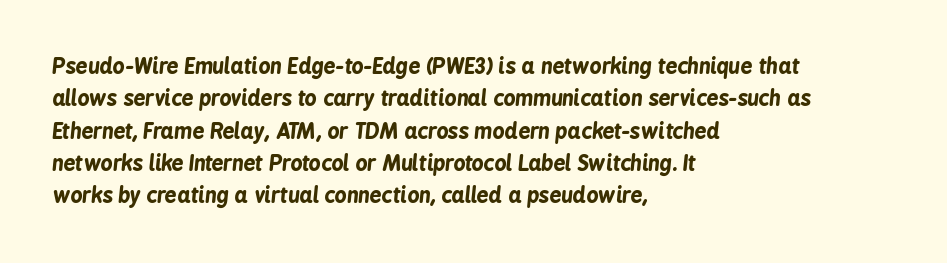
{"italic": "yes", "lean": "right", "slant_degrees": 6, "bold": "yes", "underline": "no", "align": "left", "line_spacing": "normal", "line_spacing_ratio": 1.54, "letter_spacing": "normal", "letter_spacing_em": 0.0, "glyph_px": 21}
